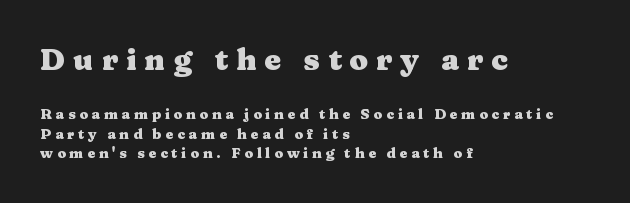
Q: Is the text bold? A: Yes.
Q: Is the text italic (slanted)? A: No, it is upright.
Q: Is the typeface a serif or a sans-serif typeface? A: Serif.
Q: Is the text underlined? A: No.
Q: How is the paragraph aligned? A: Left-aligned.
Q: Is the spacing between letters normal or unusually wide? A: Unusually wide.
Q: Is the spacing between lines tight, normal or loose? A: Normal.
Q: Which block of text is set in a larger size, the first (top) or the second (bottom)? A: The first (top) one.
Q: Width (condensed, normal, or wide)? A: Wide.
Q: Stroke contrast? A: Medium.
Q: x-height? A: Medium.
Q: Monospaced? A: No.
